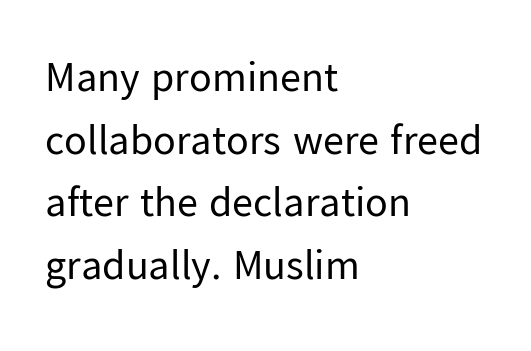
Stroke mass is kept to a normal reading level or below. The rendering shows plain stroke endings on the letterforms — a sans-serif design. Notice how the stems are strictly vertical — no italics here. The passage shown is not underscored anywhere.
